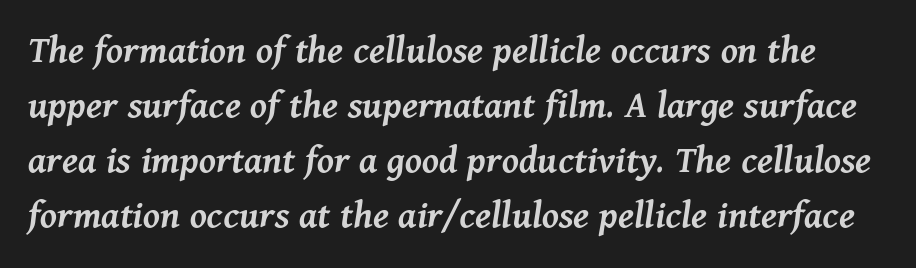
The image shows 41 px semibold type, italic (leaning right); set normal line spacing (1.34x), normal letter spacing, not underlined; medium stroke contrast and a medium x-height.
